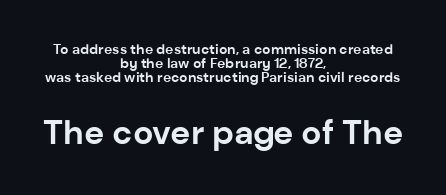
The image shows 34 px bold sans-serif type, upright; set centered, tight line spacing (1.01x), normal letter spacing, not underlined; the second (bottom) block is 2.43x larger; low stroke contrast and a medium x-height.
